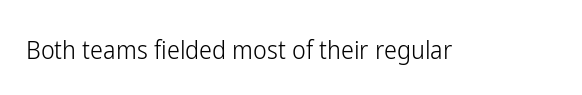
The image shows 26 px text type, upright; set normal letter spacing, not underlined.
